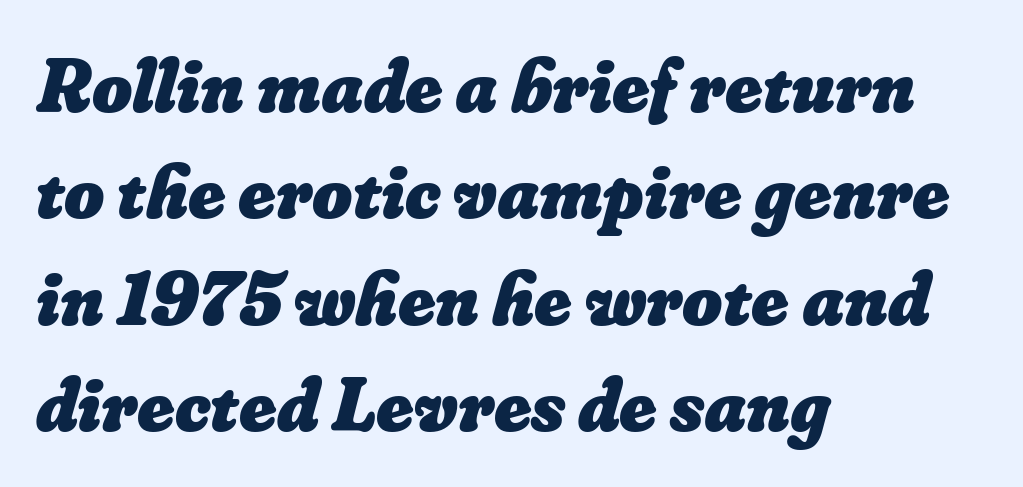
{"bold": "yes", "weight": "heavy", "width": "normal", "stroke_contrast": "low", "x_height": "small", "monospaced": "no", "underline": "no", "align": "left", "line_spacing": "normal", "line_spacing_ratio": 1.38, "letter_spacing": "normal", "letter_spacing_em": 0.0, "glyph_px": 77}
